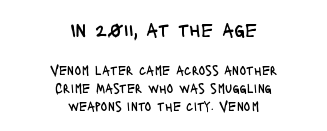
Look at the tracking — it's just the regular setting, nothing added. The typography opts for an upright posture over an oblique one. Stroke mass is kept to a normal reading level or below. The paragraph has two soft edges and a firm central axis. The more generous point size was reserved for the upper chunk. A normal amount of white space separates one row of letters from the next.
